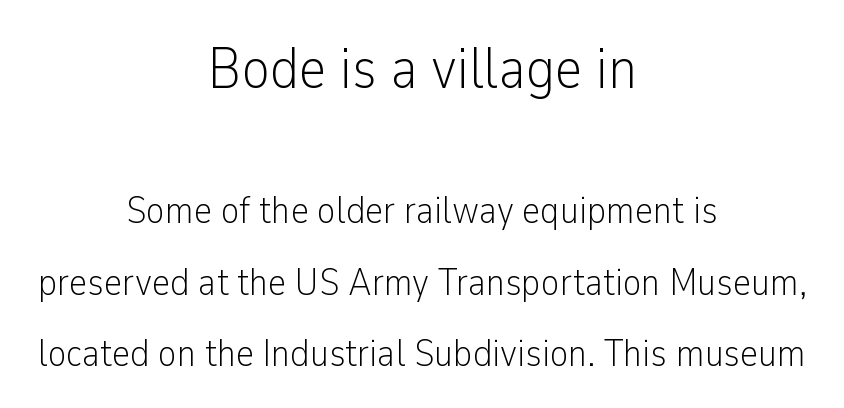
The image shows 59 px light, condensed sans-serif type, upright; set centered, line spacing 1.83x, normal letter spacing, not underlined; the first (top) block is 1.51x larger; low stroke contrast and a medium x-height.
